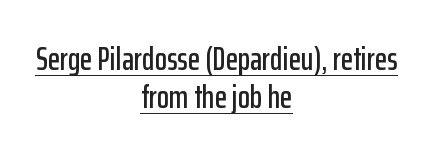
Q: Is the text italic (slanted)? A: No, it is upright.
Q: Is the typeface a serif or a sans-serif typeface? A: Sans-serif.
Q: Is the text underlined? A: Yes.
Q: How is the paragraph aligned? A: Centered.
Q: Is the spacing between letters normal or unusually wide? A: Normal.
Q: Width (condensed, normal, or wide)? A: Condensed.
Q: Stroke contrast? A: Low.
Q: x-height? A: Medium.
Q: Monospaced? A: No.
